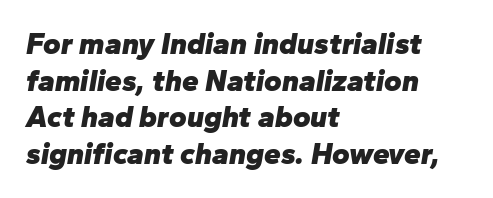
Q: Is the text bold? A: Yes.
Q: Is the text italic (slanted)? A: Yes, it leans right by about 10 degrees.
Q: Is the text underlined? A: No.
Q: How is the paragraph aligned? A: Left-aligned.
Q: Is the spacing between letters normal or unusually wide? A: Normal.
Q: Width (condensed, normal, or wide)? A: Normal.
Q: Stroke contrast? A: Low.
Q: x-height? A: Medium.
Q: Monospaced? A: No.
